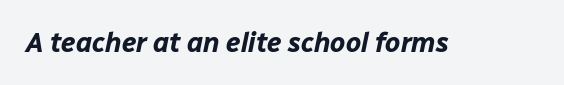
{"italic": "yes", "lean": "right", "slant_degrees": 12, "bold": "yes", "underline": "no", "letter_spacing": "normal", "letter_spacing_em": 0.0, "glyph_px": 27}
